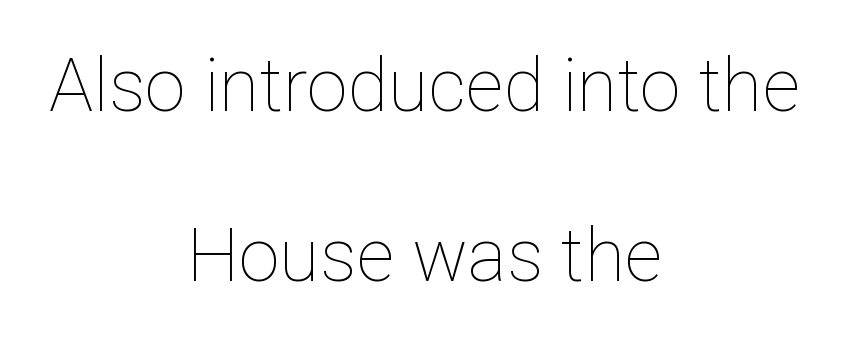
Q: Is the text bold? A: No.
Q: Is the text italic (slanted)? A: No, it is upright.
Q: Is the text underlined? A: No.
Q: How is the paragraph aligned? A: Centered.
Q: Is the spacing between letters normal or unusually wide? A: Normal.
Q: Is the spacing between lines tight, normal or loose? A: Loose.
Q: Width (condensed, normal, or wide)? A: Normal.
Q: Stroke contrast? A: Low.
Q: x-height? A: Medium.
Q: Monospaced? A: No.
